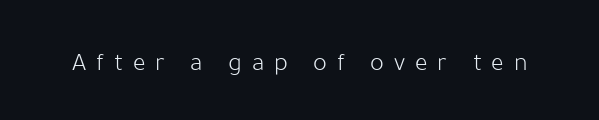
The type sits square on the baseline with zero lean. The weight tops out at a normal text grade. A bare baseline throughout the passage. Does extra space separate the letters? Yes, quite a lot of it.
